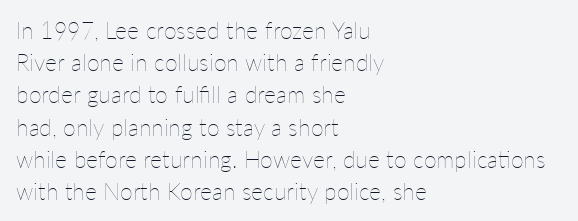
Q: Is the text bold? A: No.
Q: Is the text italic (slanted)? A: No, it is upright.
Q: Is the text underlined? A: No.
Q: How is the paragraph aligned? A: Left-aligned.
Q: Is the spacing between letters normal or unusually wide? A: Normal.
Q: Is the spacing between lines tight, normal or loose? A: Normal.
